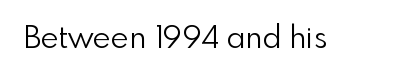
Italic? Not at all — the glyphs are vertical. The rendering uses natural spacing where letterforms have individual widths. Stems here are at most as thick as an everyday book face. Default kerning and tracking; the words read as compact shapes.
